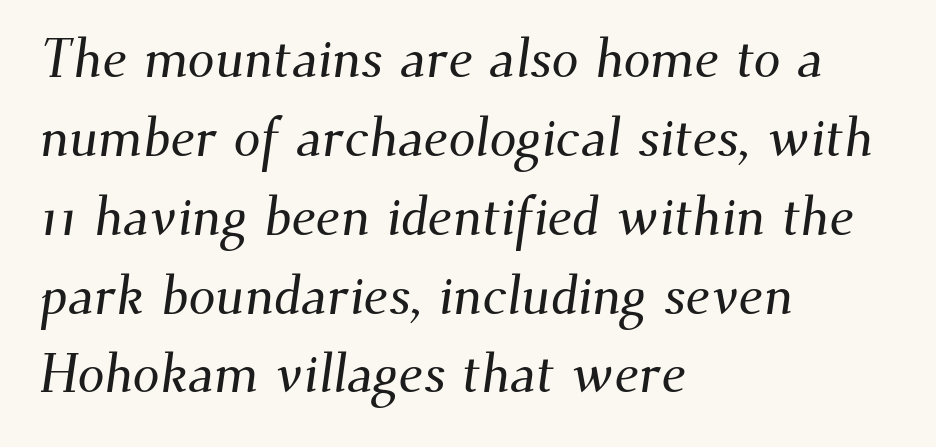
The image shows 54 px serif type; set left-aligned, normal line spacing (1.46x), normal letter spacing, not underlined; medium stroke contrast and a small x-height.
